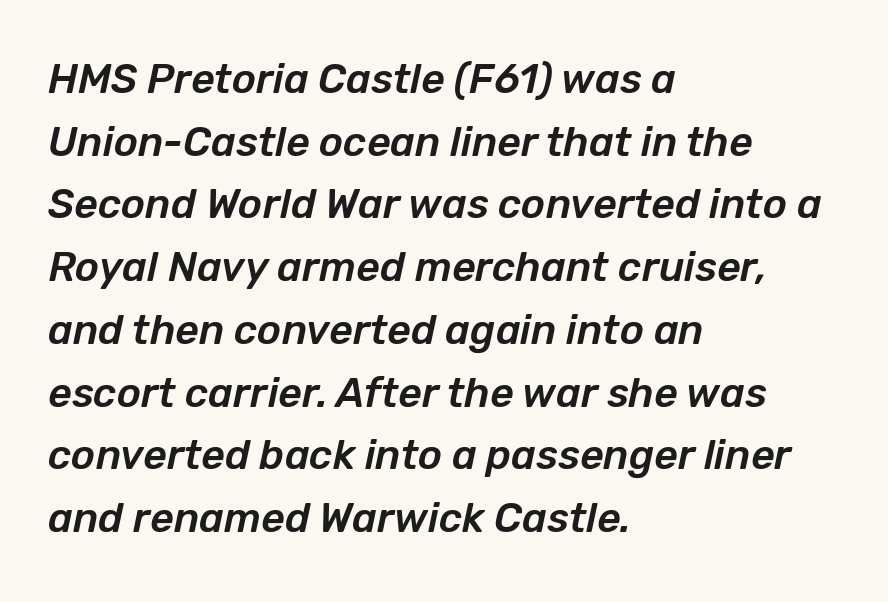
Standard letterfit; no display-style spreading of the glyphs. The rendering uses natural spacing where letterforms have individual widths. The rows are spaced the way most documents space them. The string is rendered with underlining switched off. Notice how the stems are inclined rather than vertical — that's the hallmark of italics. The setting favours the left margin, as ordinary paragraphs usually do.
